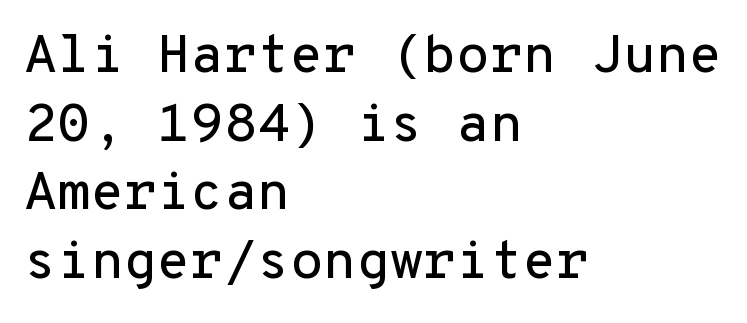
{"serif": "no", "italic": "no", "width": "normal", "stroke_contrast": "low", "x_height": "medium", "monospaced": "yes", "underline": "no", "align": "left", "line_spacing": "normal", "line_spacing_ratio": 1.27, "letter_spacing": "normal", "letter_spacing_em": 0.0, "glyph_px": 54}
